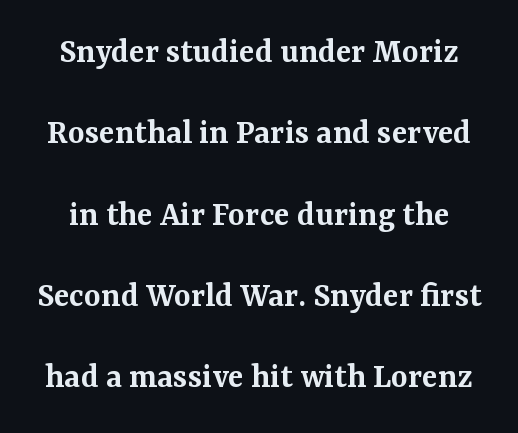
Q: Is the text bold? A: Semi-bold.
Q: Is the text italic (slanted)? A: No, it is upright.
Q: Is the typeface a serif or a sans-serif typeface? A: Serif.
Q: Is the text underlined? A: No.
Q: Is the spacing between letters normal or unusually wide? A: Normal.
Q: Is the spacing between lines tight, normal or loose? A: Loose.
Q: Width (condensed, normal, or wide)? A: Normal.
Q: Stroke contrast? A: Medium.
Q: x-height? A: Medium.
Q: Monospaced? A: No.
